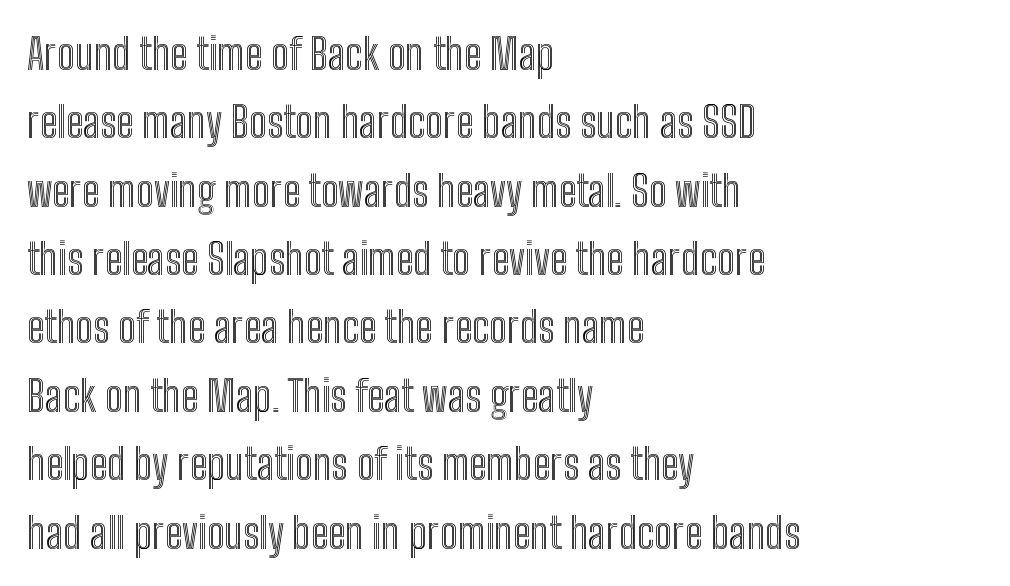
The image shows 43 px condensed type, upright; set left-aligned, normal line spacing (1.59x), normal letter spacing, not underlined; a medium x-height.
